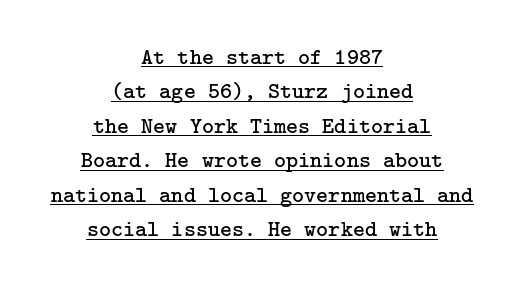
Q: Is the text bold? A: No.
Q: Is the text italic (slanted)? A: No, it is upright.
Q: Is the text underlined? A: Yes.
Q: How is the paragraph aligned? A: Centered.
Q: Is the spacing between letters normal or unusually wide? A: Normal.
Q: Is the spacing between lines tight, normal or loose? A: Normal.
